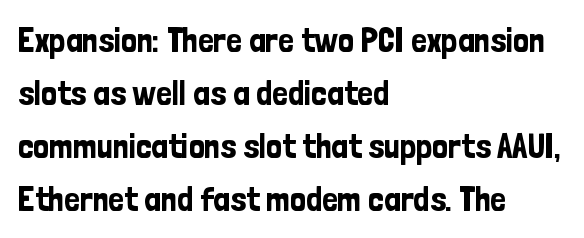
Q: Is the text italic (slanted)? A: No, it is upright.
Q: Is the typeface a serif or a sans-serif typeface? A: Sans-serif.
Q: Is the text underlined? A: No.
Q: How is the paragraph aligned? A: Left-aligned.
Q: Is the spacing between letters normal or unusually wide? A: Normal.
Q: Is the spacing between lines tight, normal or loose? A: Normal.
Q: Width (condensed, normal, or wide)? A: Condensed.
Q: Stroke contrast? A: Low.
Q: x-height? A: Medium.
Q: Monospaced? A: No.
